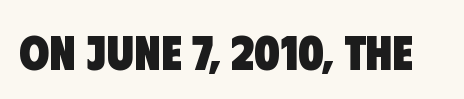
Q: Is the text bold? A: Yes.
Q: Is the typeface a serif or a sans-serif typeface? A: Sans-serif.
Q: Is the text underlined? A: No.
Q: Is the spacing between letters normal or unusually wide? A: Normal.
Q: Width (condensed, normal, or wide)? A: Condensed.
Q: Stroke contrast? A: Low.
Q: x-height? A: Large.
Q: Monospaced? A: No.
